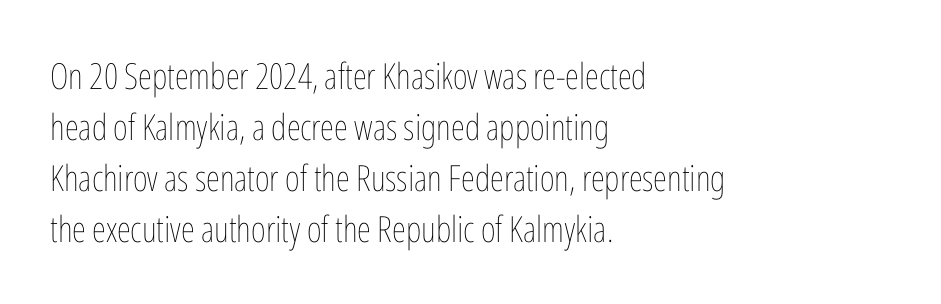
The image shows 36 px thin, condensed type, upright; set left-aligned, normal line spacing (1.42x), normal letter spacing, not underlined; low stroke contrast and a medium x-height.
